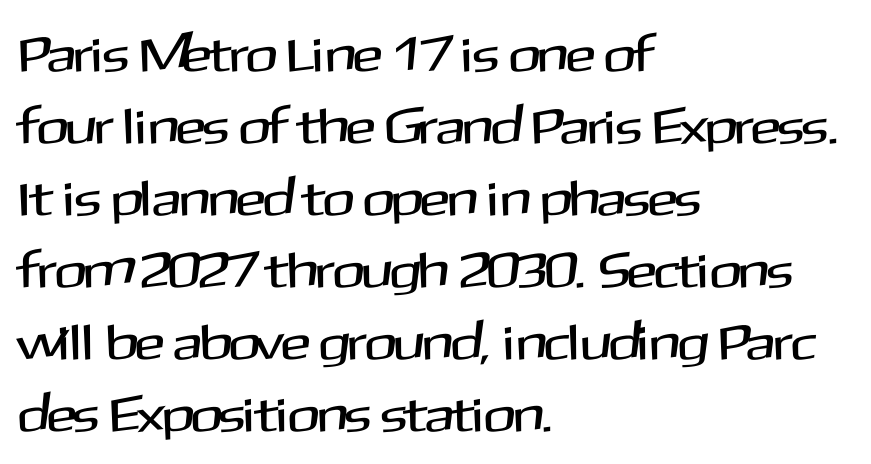
Q: Is the text italic (slanted)? A: No, it is upright.
Q: Is the typeface a serif or a sans-serif typeface? A: Sans-serif.
Q: Is the text underlined? A: No.
Q: How is the paragraph aligned? A: Left-aligned.
Q: Is the spacing between letters normal or unusually wide? A: Normal.
Q: Is the spacing between lines tight, normal or loose? A: Normal.
Q: Width (condensed, normal, or wide)? A: Normal.
Q: Stroke contrast? A: Medium.
Q: x-height? A: Medium.
Q: Monospaced? A: No.
